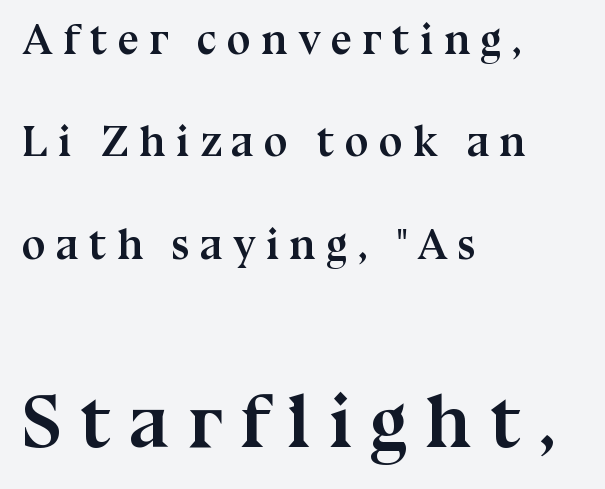
{"serif": "yes", "italic": "no", "bold": "yes", "weight": "semibold", "width": "normal", "stroke_contrast": "medium", "x_height": "medium", "monospaced": "no", "underline": "no", "align": "left", "line_spacing": "loose", "line_spacing_ratio": 2.38, "letter_spacing": "wide", "letter_spacing_em": 0.23, "larger_block": "second", "size_ratio": 1.77, "glyph_px": 76}
